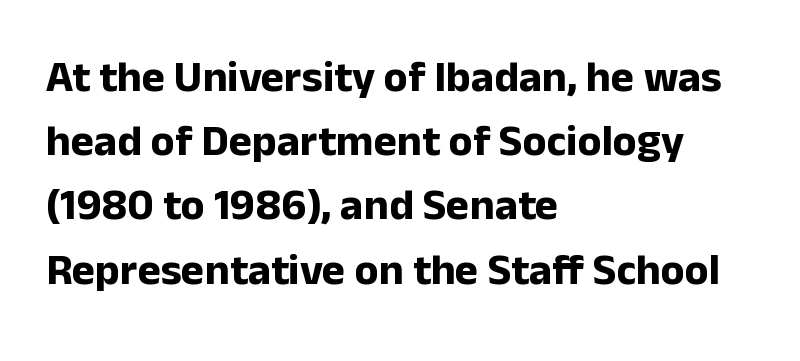
Q: Is the text bold? A: Yes.
Q: Is the text italic (slanted)? A: No, it is upright.
Q: Is the typeface a serif or a sans-serif typeface? A: Sans-serif.
Q: Is the text underlined? A: No.
Q: How is the paragraph aligned? A: Left-aligned.
Q: Is the spacing between letters normal or unusually wide? A: Normal.
Q: Is the spacing between lines tight, normal or loose? A: Normal.
Q: Width (condensed, normal, or wide)? A: Normal.
Q: Stroke contrast? A: Low.
Q: x-height? A: Medium.
Q: Monospaced? A: No.
